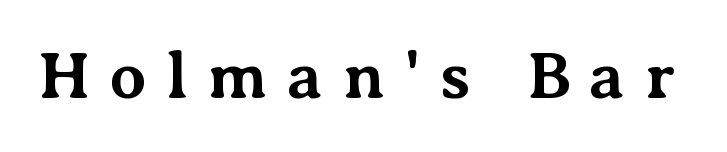
The image shows 66 px bold serif type, upright; set unusually wide letter spacing (+0.3 em), not underlined; medium stroke contrast and a medium x-height.
